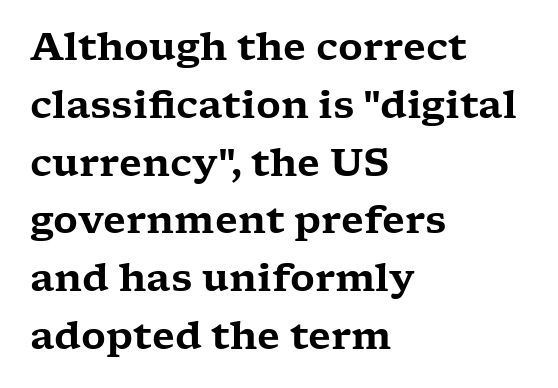
The image shows 38 px wide serif type, upright; set left-aligned, normal line spacing (1.52x), normal letter spacing, not underlined; low stroke contrast and a medium x-height.
